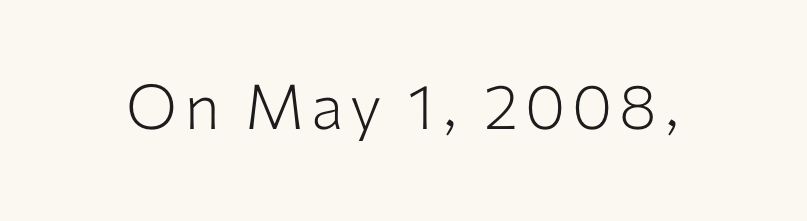
{"serif": "no", "italic": "no", "bold": "no", "weight": "light", "width": "normal", "stroke_contrast": "low", "x_height": "medium", "monospaced": "no", "underline": "no", "glyph_px": 62}
